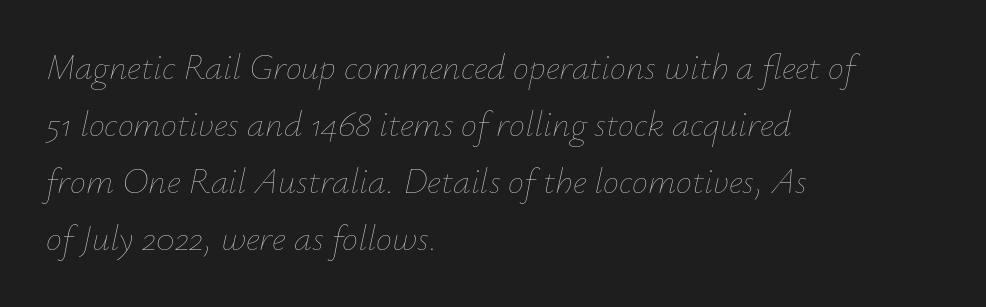
{"italic": "yes", "lean": "right", "slant_degrees": 12, "bold": "no", "weight": "thin", "width": "normal", "stroke_contrast": "low", "x_height": "small", "monospaced": "no", "underline": "no", "align": "left", "line_spacing": "normal", "line_spacing_ratio": 1.58, "letter_spacing": "normal", "letter_spacing_em": 0.0, "glyph_px": 36}
